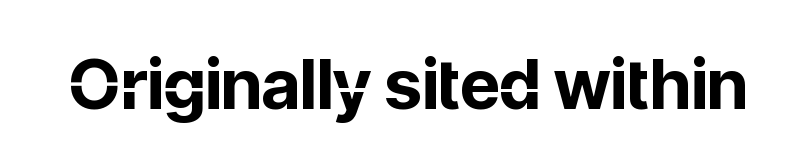
Q: Is the text bold? A: Yes.
Q: Is the text italic (slanted)? A: No, it is upright.
Q: Is the typeface a serif or a sans-serif typeface? A: Sans-serif.
Q: Is the text underlined? A: No.
Q: Is the spacing between letters normal or unusually wide? A: Normal.
Q: Width (condensed, normal, or wide)? A: Normal.
Q: Stroke contrast? A: Low.
Q: x-height? A: Medium.
Q: Monospaced? A: No.
